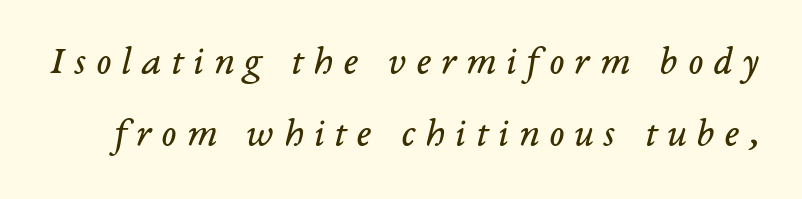
{"serif": "yes", "italic": "yes", "lean": "right", "slant_degrees": 14, "bold": "no", "weight": "regular", "width": "normal", "stroke_contrast": "low", "x_height": "medium", "monospaced": "no", "underline": "no", "line_spacing_ratio": 1.79, "letter_spacing": "wide", "letter_spacing_em": 0.25, "glyph_px": 40}
